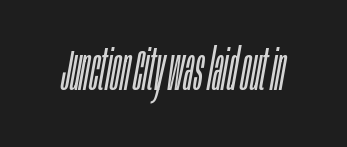
Weight: regular or lighter. Characters follow at the spacing the type designer built in. Is this a fixed-width face? No — the glyphs have proportional, varying widths. The words here are not underlined. Yep, that's italic — everything's leaning.
